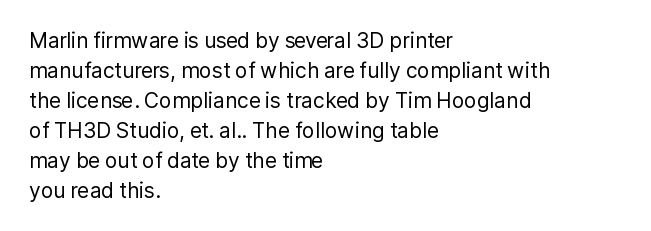
The image shows 21 px text type, upright; set left-aligned, normal line spacing (1.43x), normal letter spacing, not underlined.
